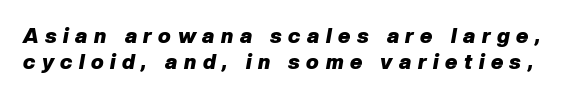
{"italic": "yes", "lean": "right", "slant_degrees": 10, "bold": "yes", "underline": "no", "line_spacing_ratio": 1.24, "letter_spacing": "wide", "letter_spacing_em": 0.31, "glyph_px": 21}
